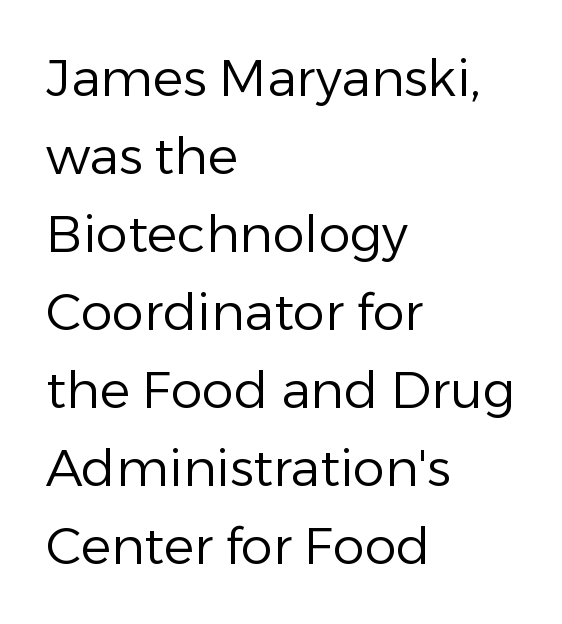
The image shows 51 px regular-weight sans-serif type, upright; set left-aligned, normal line spacing (1.53x), normal letter spacing, not underlined; low stroke contrast and a medium x-height.
